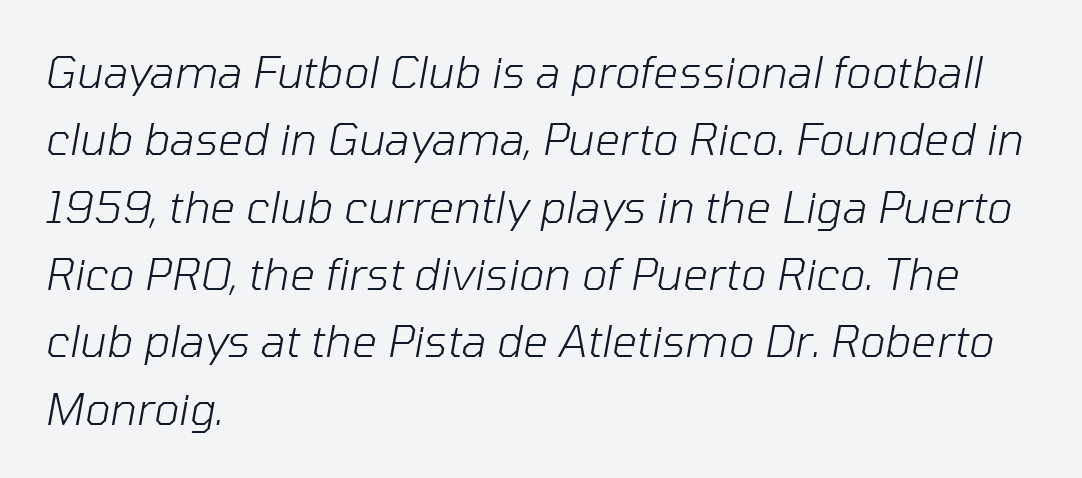
The image shows 44 px light type, italic (leaning right); set left-aligned, normal line spacing (1.53x), normal letter spacing, not underlined; low stroke contrast and a medium x-height.
